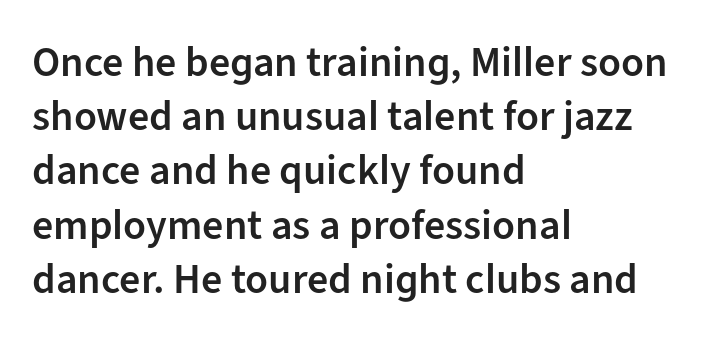
The image shows 42 px semibold sans-serif type, upright; set left-aligned, normal line spacing (1.29x), normal letter spacing, not underlined; low stroke contrast and a medium x-height.
